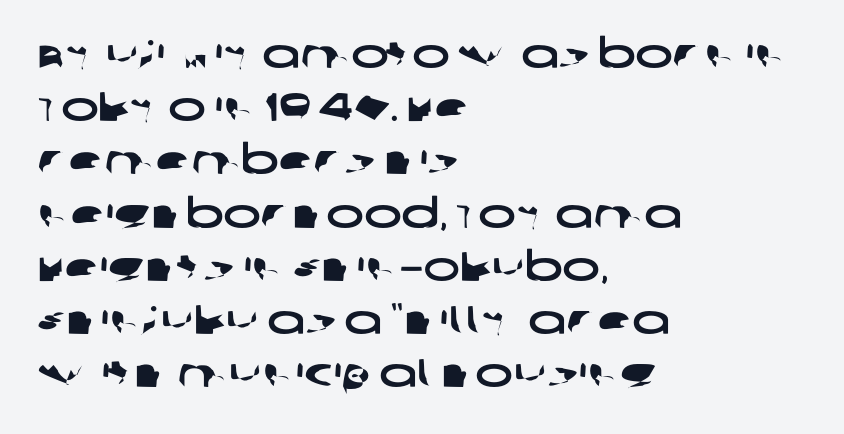
Q: Is the typeface a serif or a sans-serif typeface? A: Sans-serif.
Q: Is the text underlined? A: No.
Q: How is the paragraph aligned? A: Left-aligned.
Q: Is the spacing between letters normal or unusually wide? A: Normal.
Q: Is the spacing between lines tight, normal or loose? A: Normal.
Q: Width (condensed, normal, or wide)? A: Wide.
Q: Stroke contrast? A: Low.
Q: x-height? A: Large.
Q: Monospaced? A: No.
